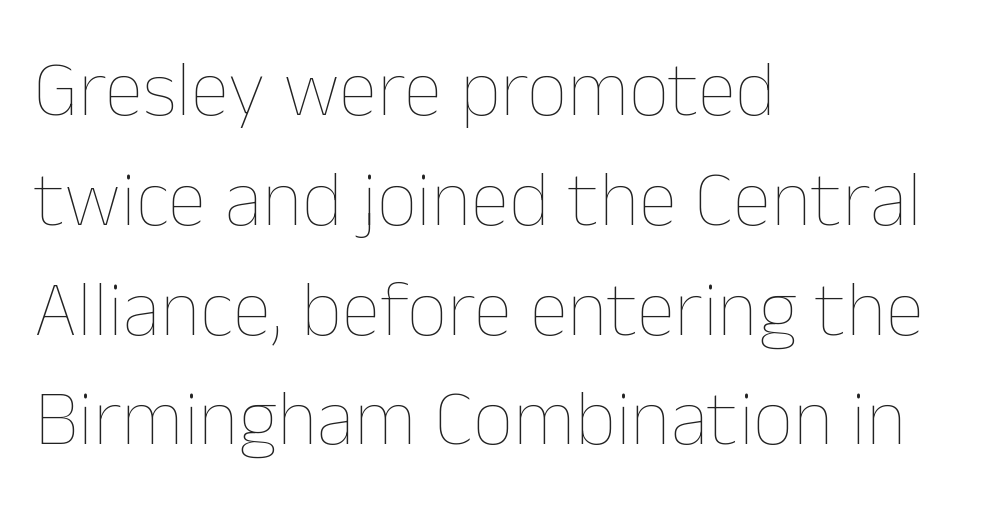
{"italic": "no", "bold": "no", "weight": "thin", "width": "normal", "stroke_contrast": "low", "x_height": "medium", "monospaced": "no", "underline": "no", "align": "left", "line_spacing": "normal", "line_spacing_ratio": 1.39, "letter_spacing": "normal", "letter_spacing_em": 0.0, "glyph_px": 79}
